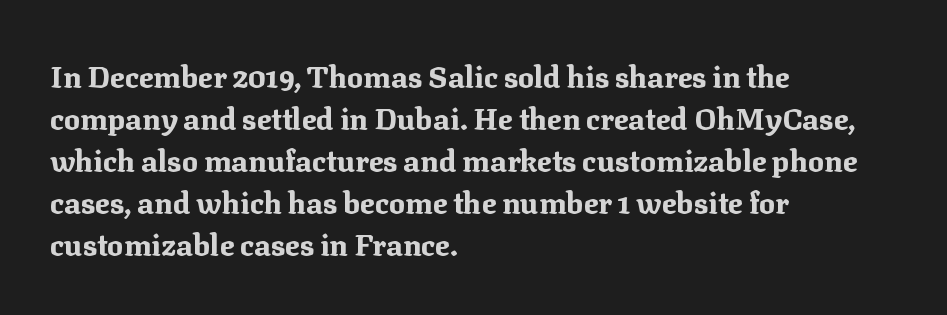
These lines are rendered in a variable-pitch font. Short and long lines alike share a common starting point at left. Spacing between characters is what you'd get straight out of the box. Ascenders rise straight up at ninety degrees.
